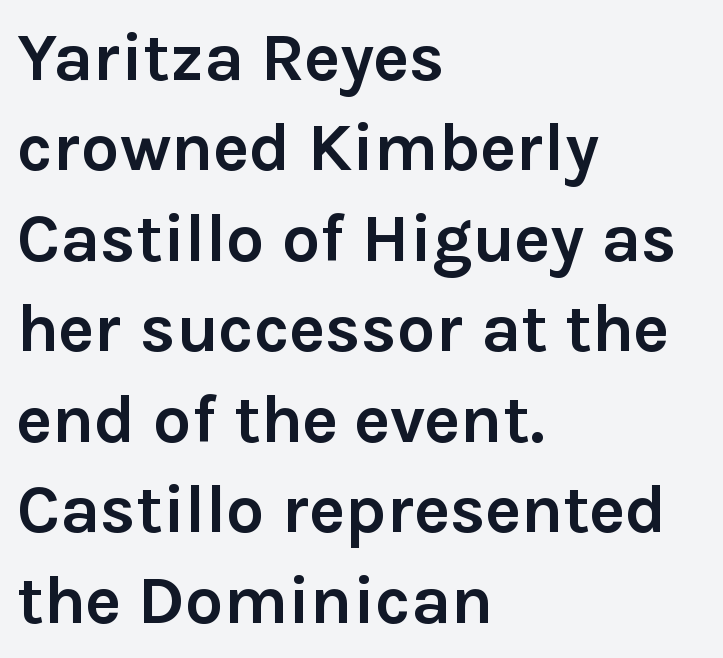
Q: Is the text bold? A: Yes.
Q: Is the text italic (slanted)? A: No, it is upright.
Q: Is the typeface a serif or a sans-serif typeface? A: Sans-serif.
Q: Is the text underlined? A: No.
Q: How is the paragraph aligned? A: Left-aligned.
Q: Is the spacing between letters normal or unusually wide? A: Normal.
Q: Is the spacing between lines tight, normal or loose? A: Normal.
Q: Width (condensed, normal, or wide)? A: Normal.
Q: x-height? A: Medium.
Q: Monospaced? A: No.
